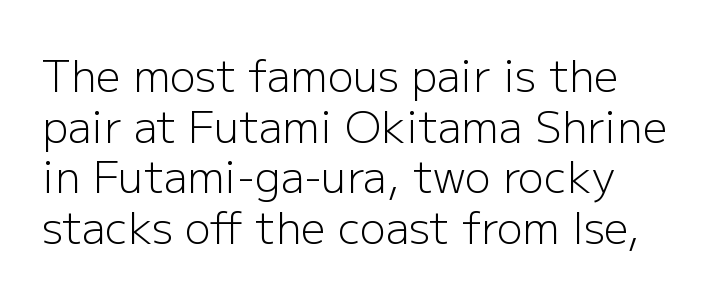
Q: Is the text bold? A: No.
Q: Is the text italic (slanted)? A: No, it is upright.
Q: Is the typeface a serif or a sans-serif typeface? A: Sans-serif.
Q: Is the text underlined? A: No.
Q: How is the paragraph aligned? A: Left-aligned.
Q: Is the spacing between letters normal or unusually wide? A: Normal.
Q: Width (condensed, normal, or wide)? A: Normal.
Q: Stroke contrast? A: Low.
Q: x-height? A: Medium.
Q: Monospaced? A: No.
